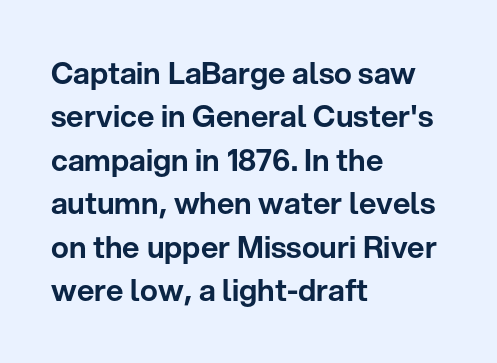
Looks like regular typesetting: each glyph gets only the width it needs. Clear beneath every line of the passage. This sample uses a sans-serif face. The leading is moderate, giving the passage an even texture. Tracking value appears to be zero — textbook default spacing.
